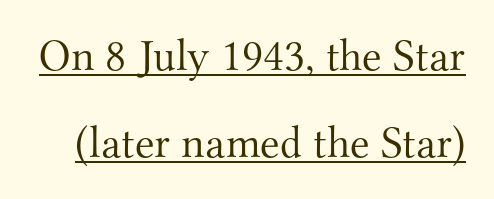
{"serif": "yes", "italic": "no", "bold": "no", "weight": "light", "width": "normal", "stroke_contrast": "medium", "x_height": "small", "monospaced": "no", "underline": "yes", "line_spacing": "loose", "line_spacing_ratio": 1.94, "letter_spacing": "normal", "letter_spacing_em": 0.0, "glyph_px": 45}
